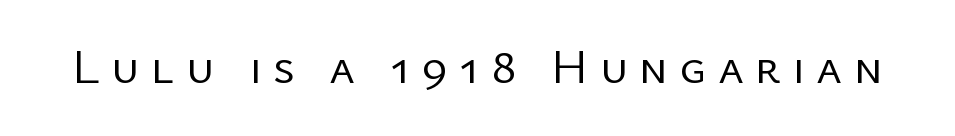
The image shows 49 px regular-weight sans-serif type, upright; set unusually wide letter spacing (+0.23 em), not underlined; low stroke contrast and a medium x-height.
